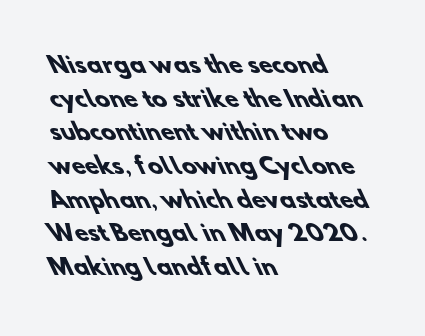
Q: Is the text bold? A: Yes.
Q: Is the text underlined? A: No.
Q: How is the paragraph aligned? A: Left-aligned.
Q: Is the spacing between letters normal or unusually wide? A: Normal.
Q: Is the spacing between lines tight, normal or loose? A: Normal.
